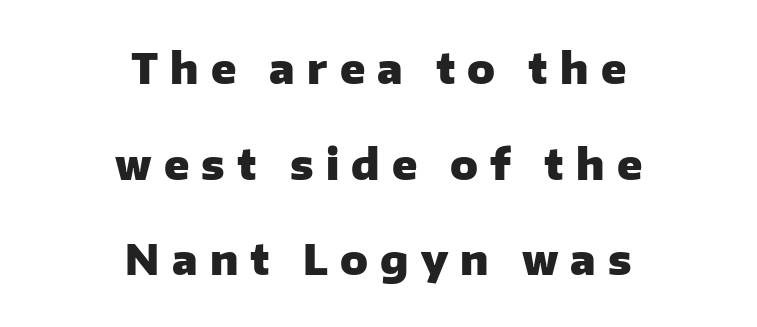
{"serif": "no", "italic": "no", "bold": "yes", "weight": "heavy", "width": "normal", "stroke_contrast": "low", "x_height": "medium", "monospaced": "no", "underline": "no", "align": "center", "line_spacing": "loose", "line_spacing_ratio": 2.33, "letter_spacing": "wide", "letter_spacing_em": 0.3, "glyph_px": 41}
